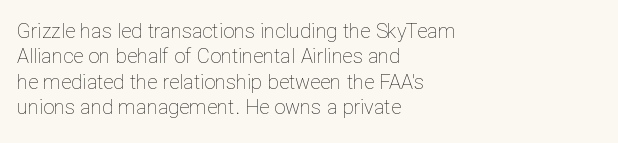
{"italic": "no", "bold": "no", "underline": "no", "align": "left", "line_spacing": "normal", "line_spacing_ratio": 1.27, "letter_spacing": "normal", "letter_spacing_em": 0.0, "glyph_px": 20}
